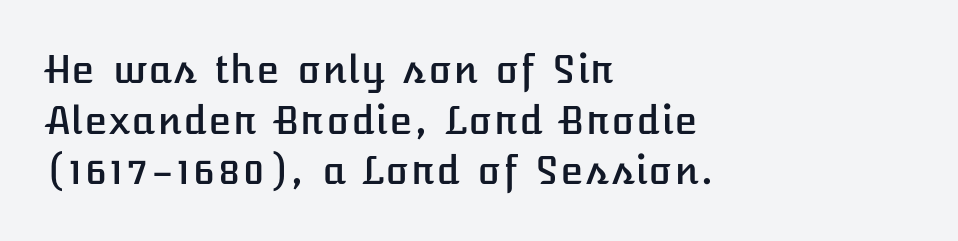
The image shows 38 px text type, upright; set left-aligned, normal line spacing (1.33x), normal letter spacing, not underlined; low stroke contrast and a medium x-height.
